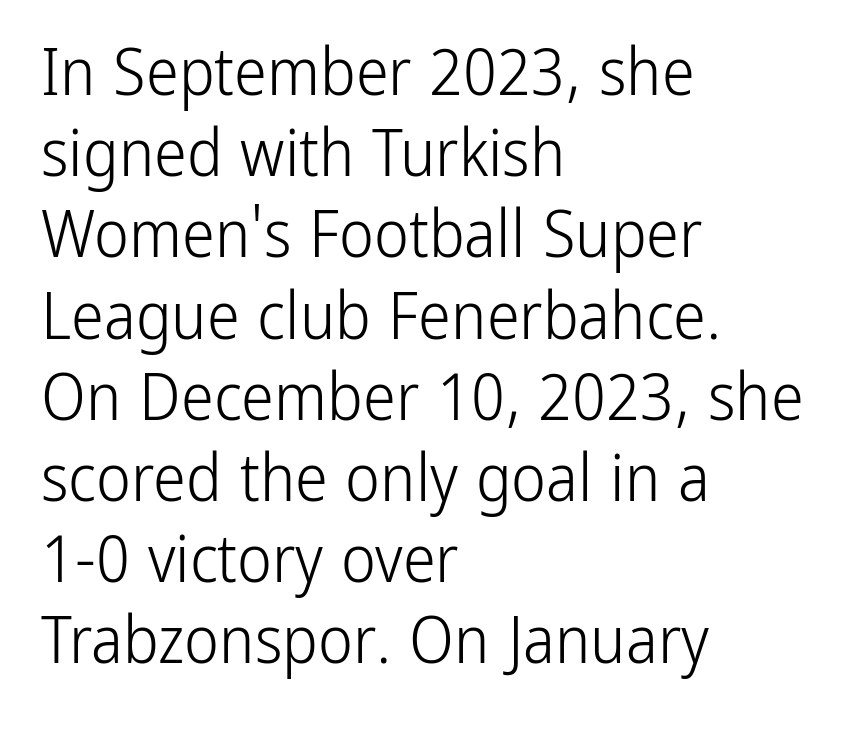
Q: Is the text bold? A: No.
Q: Is the text italic (slanted)? A: No, it is upright.
Q: Is the typeface a serif or a sans-serif typeface? A: Sans-serif.
Q: Is the text underlined? A: No.
Q: How is the paragraph aligned? A: Left-aligned.
Q: Is the spacing between letters normal or unusually wide? A: Normal.
Q: Width (condensed, normal, or wide)? A: Condensed.
Q: Stroke contrast? A: Low.
Q: x-height? A: Medium.
Q: Monospaced? A: No.
